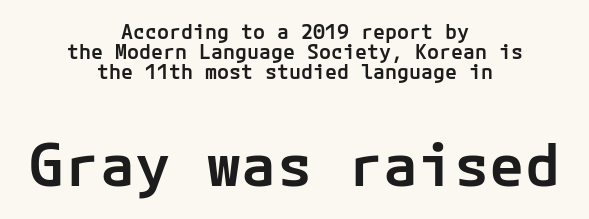
Very little white space separates one row of letters from the next. Posture: upright roman. Typeset on center — no edge is straight. Stroke terminals: plain, sans-serif. The designer gave the closing block more size than the opening block. The strip under each line holds only bare page.
